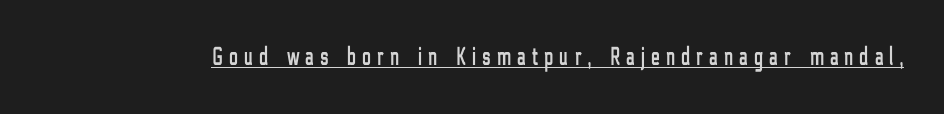
Q: Is the text italic (slanted)? A: No, it is upright.
Q: Is the text underlined? A: Yes.
Q: Is the spacing between letters normal or unusually wide? A: Unusually wide.
